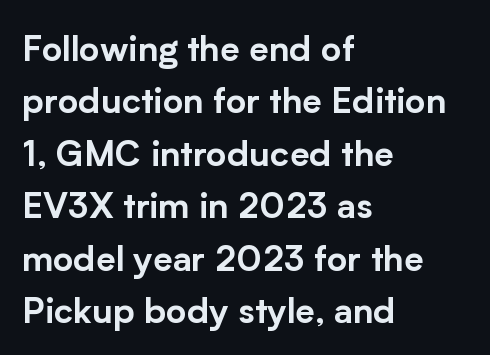
The image shows 35 px sans-serif type, upright; set left-aligned, normal line spacing (1.5x), normal letter spacing, not underlined; low stroke contrast and a medium x-height.
